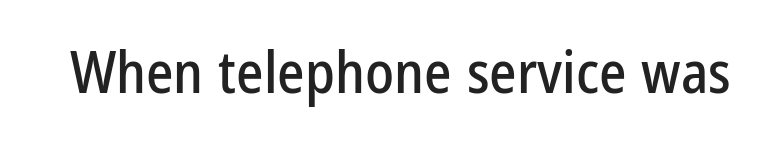
Q: Is the text italic (slanted)? A: No, it is upright.
Q: Is the typeface a serif or a sans-serif typeface? A: Sans-serif.
Q: Is the text underlined? A: No.
Q: Is the spacing between letters normal or unusually wide? A: Normal.
Q: Width (condensed, normal, or wide)? A: Condensed.
Q: Stroke contrast? A: Low.
Q: x-height? A: Medium.
Q: Monospaced? A: No.
